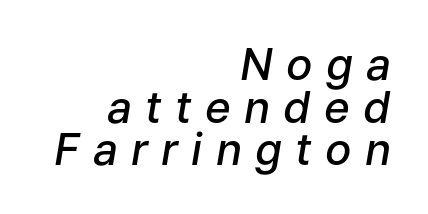
{"italic": "yes", "lean": "right", "slant_degrees": 9, "bold": "semi", "weight": "semibold", "width": "normal", "stroke_contrast": "low", "x_height": "medium", "monospaced": "no", "underline": "no", "align": "right", "line_spacing": "tight", "line_spacing_ratio": 0.97, "letter_spacing": "wide", "letter_spacing_em": 0.3, "glyph_px": 44}
